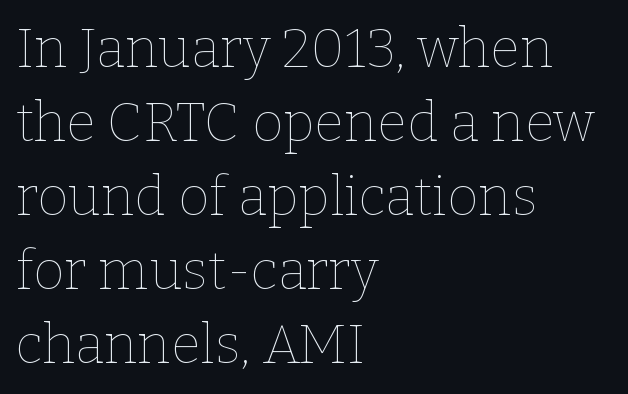
{"italic": "no", "bold": "no", "weight": "thin", "width": "normal", "stroke_contrast": "low", "x_height": "medium", "monospaced": "no", "underline": "no", "align": "left", "line_spacing": "normal", "line_spacing_ratio": 1.37, "letter_spacing": "normal", "letter_spacing_em": 0.0, "glyph_px": 54}
